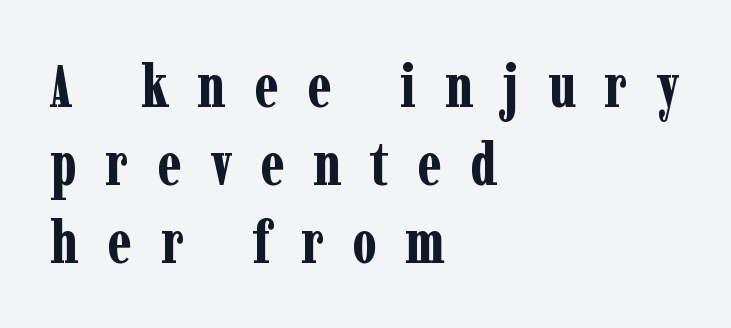
{"serif": "yes", "italic": "no", "bold": "yes", "weight": "bold", "width": "condensed", "stroke_contrast": "low", "x_height": "medium", "monospaced": "no", "underline": "no", "align": "left", "line_spacing": "normal", "line_spacing_ratio": 1.3, "letter_spacing": "wide", "letter_spacing_em": 0.48, "glyph_px": 60}
